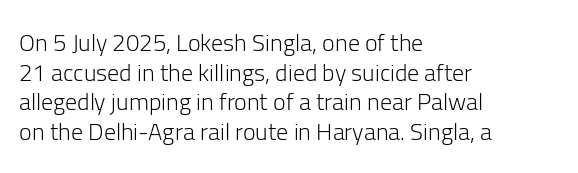
Words appear dense and cohesive because spacing is normal. Stem width sits at or under what a default text font uses. Honestly, there is no underline to notice here at all. The lettering stays uniformly vertical, giving the passage a roman look.
